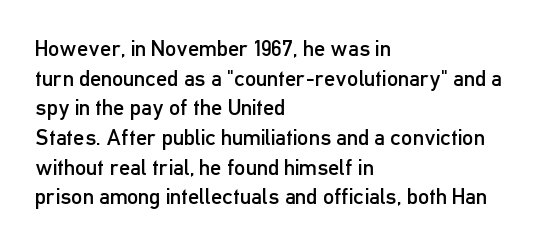
The image shows 22 px text type, upright; set left-aligned, normal line spacing (1.35x), normal letter spacing, not underlined.
